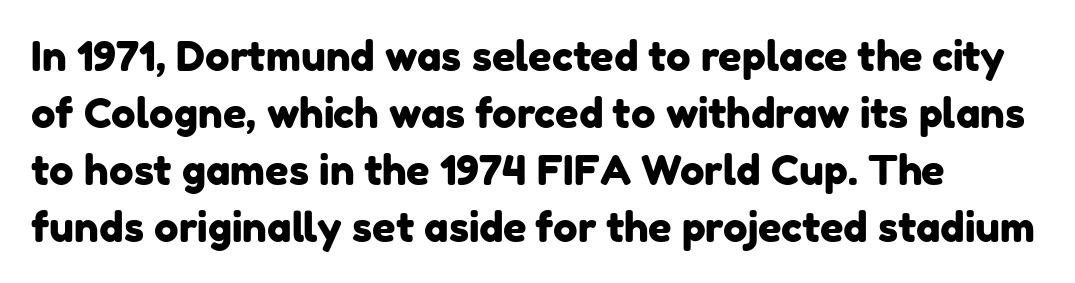
The designer left line spacing at the default. This sample has the flowing, uneven cadence of proportional lettering. Has an underline been added? It has not. Type style note: lacks serifs. What stands out about the letter spacing? Nothing — it is the standard amount.
